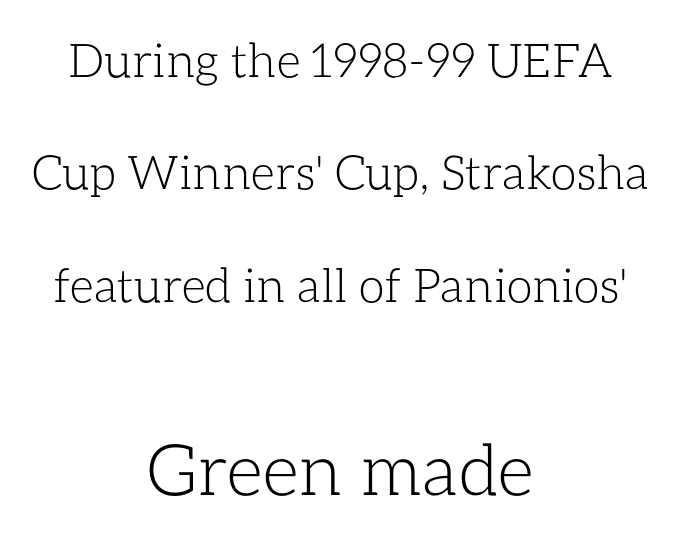
{"italic": "no", "bold": "no", "weight": "light", "width": "normal", "stroke_contrast": "low", "x_height": "medium", "monospaced": "no", "underline": "no", "align": "center", "line_spacing": "loose", "line_spacing_ratio": 2.39, "letter_spacing": "normal", "letter_spacing_em": 0.0, "larger_block": "second", "size_ratio": 1.51, "glyph_px": 71}
